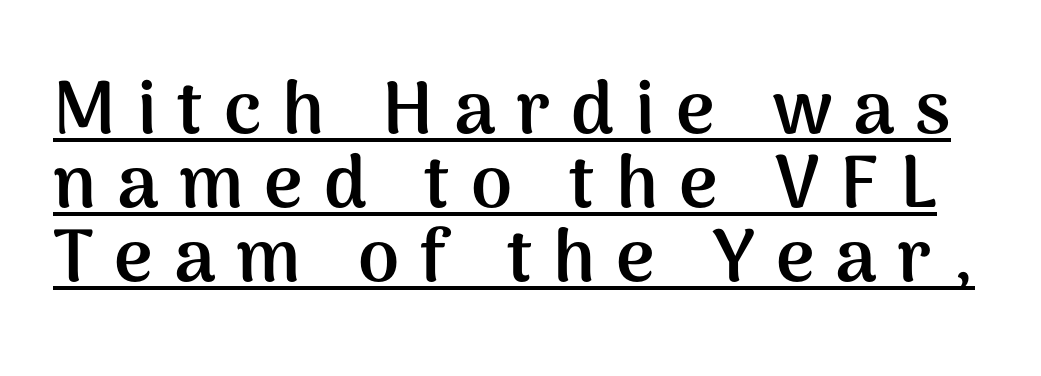
The image shows 74 px semibold sans-serif type, upright; set tight line spacing (1.0x), unusually wide letter spacing (+0.28 em), underlined; medium stroke contrast and a medium x-height.
